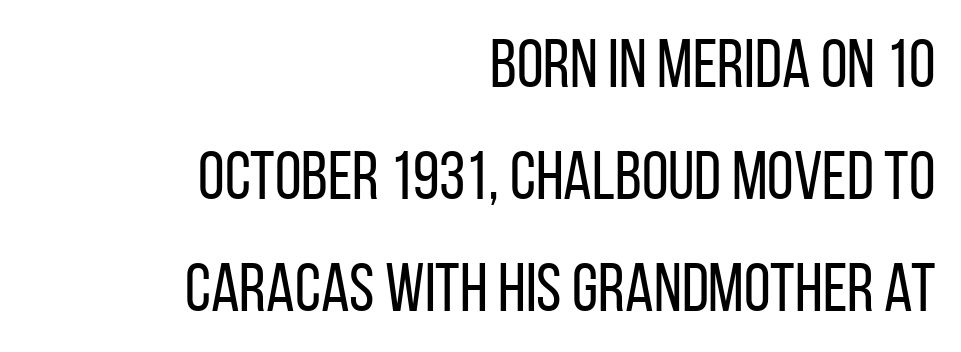
The image shows 68 px regular-weight, condensed sans-serif type, upright; set right-aligned, normal line spacing (1.65x), normal letter spacing, not underlined; low stroke contrast and a large x-height.
